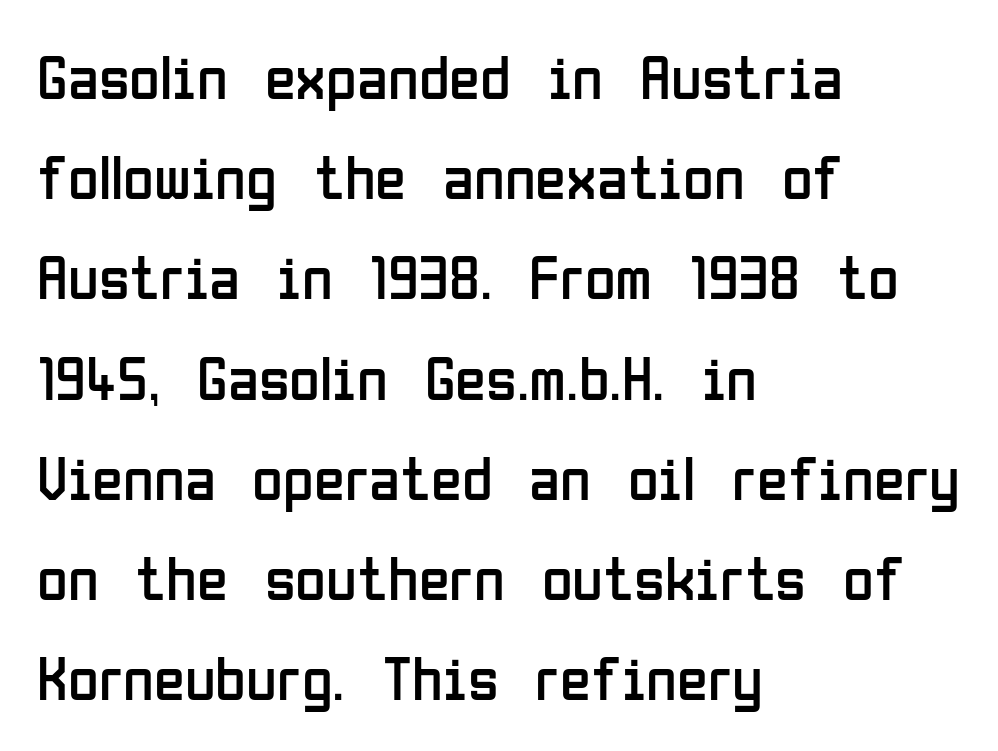
The compositor pushed each line to the left boundary. Is there much room between lines? A standard amount, neither cramped nor airy. The line texture is even and compact thanks to regular tracking. A typesetter would call this proportional, since set widths differ per character.
